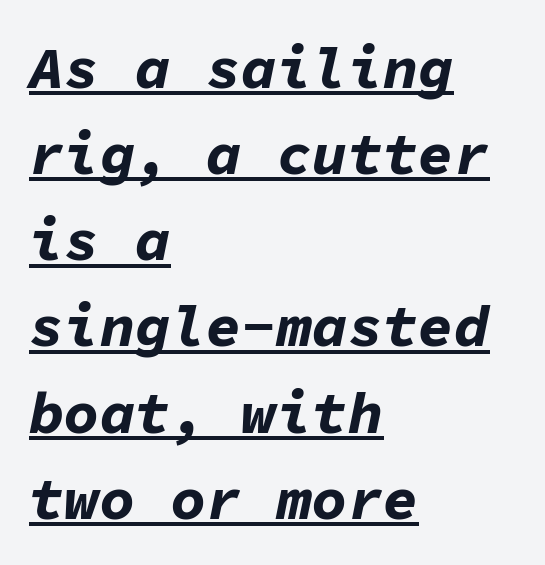
{"italic": "yes", "lean": "right", "slant_degrees": 11, "bold": "yes", "weight": "bold", "width": "normal", "stroke_contrast": "low", "x_height": "medium", "monospaced": "yes", "underline": "yes", "align": "left", "line_spacing": "normal", "line_spacing_ratio": 1.46, "letter_spacing": "normal", "letter_spacing_em": 0.0, "glyph_px": 59}
